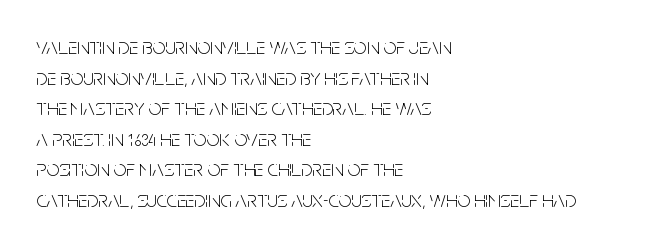
The image shows 23 px text type, upright; set left-aligned, normal line spacing (1.33x), normal letter spacing, not underlined.
